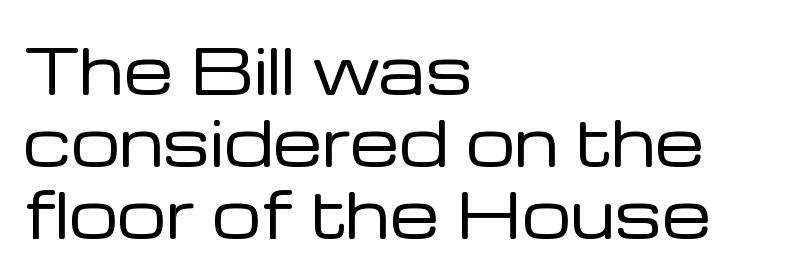
Q: Is the text bold? A: No.
Q: Is the text italic (slanted)? A: No, it is upright.
Q: Is the typeface a serif or a sans-serif typeface? A: Sans-serif.
Q: Is the text underlined? A: No.
Q: How is the paragraph aligned? A: Left-aligned.
Q: Is the spacing between letters normal or unusually wide? A: Normal.
Q: Width (condensed, normal, or wide)? A: Normal.
Q: Stroke contrast? A: Low.
Q: x-height? A: Medium.
Q: Monospaced? A: No.
